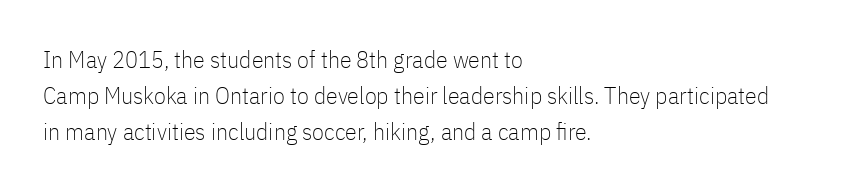
{"italic": "no", "bold": "no", "underline": "no", "align": "left", "line_spacing": "normal", "line_spacing_ratio": 1.5, "letter_spacing": "normal", "letter_spacing_em": 0.0, "glyph_px": 24}
